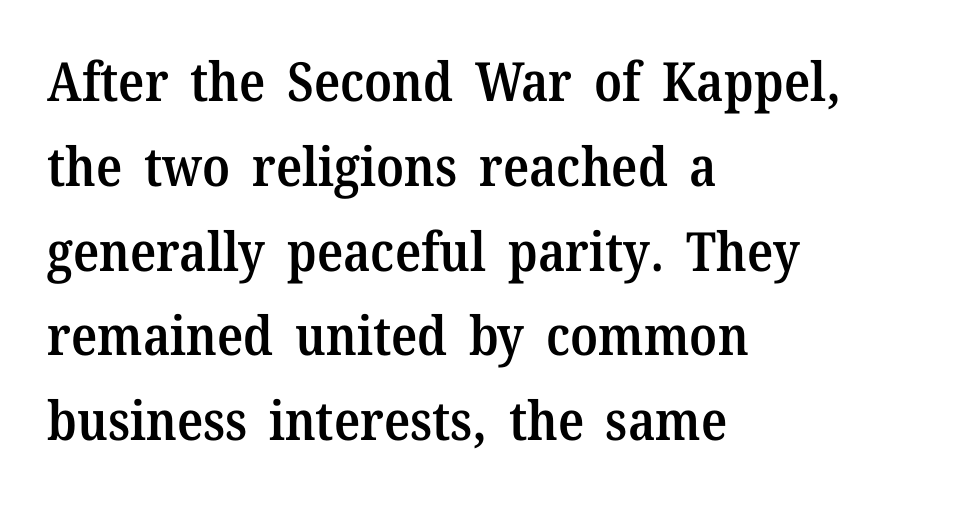
Q: Is the text bold? A: Semi-bold.
Q: Is the text italic (slanted)? A: No, it is upright.
Q: Is the typeface a serif or a sans-serif typeface? A: Serif.
Q: Is the text underlined? A: No.
Q: How is the paragraph aligned? A: Left-aligned.
Q: Is the spacing between letters normal or unusually wide? A: Normal.
Q: Is the spacing between lines tight, normal or loose? A: Normal.
Q: Width (condensed, normal, or wide)? A: Normal.
Q: Stroke contrast? A: Medium.
Q: x-height? A: Medium.
Q: Monospaced? A: No.
